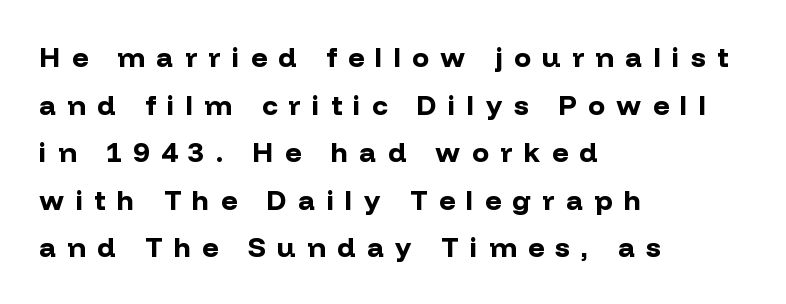
{"serif": "no", "italic": "no", "bold": "yes", "weight": "bold", "width": "normal", "stroke_contrast": "low", "x_height": "medium", "monospaced": "no", "underline": "no", "align": "left", "line_spacing": "normal", "line_spacing_ratio": 1.7, "letter_spacing": "wide", "letter_spacing_em": 0.41, "glyph_px": 28}
